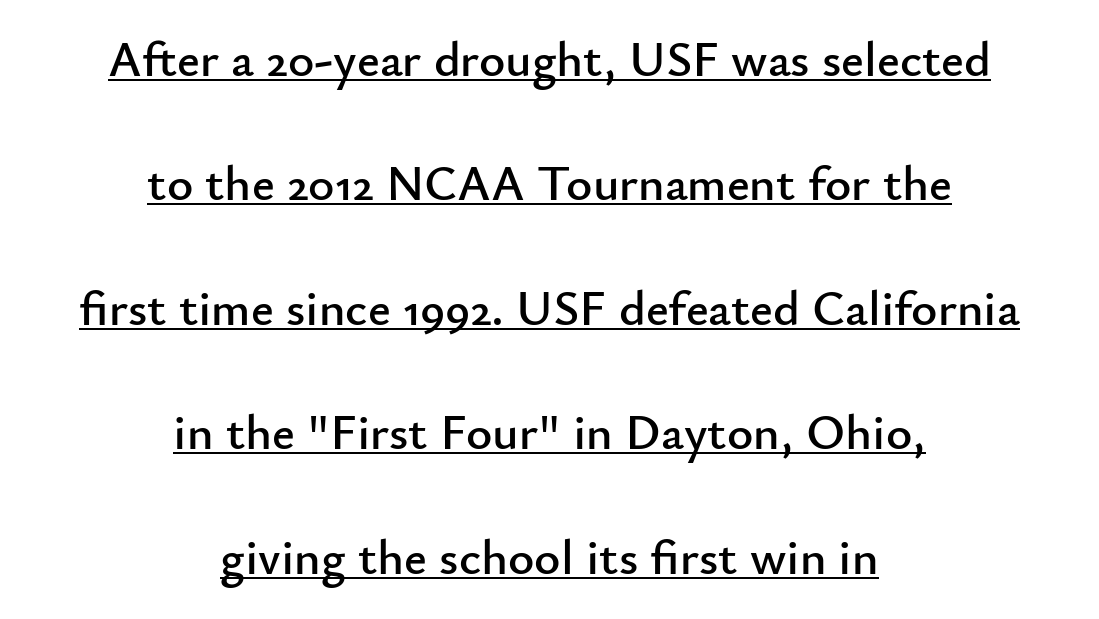
{"serif": "no", "italic": "no", "width": "normal", "stroke_contrast": "low", "x_height": "small", "monospaced": "no", "underline": "yes", "align": "center", "line_spacing": "loose", "line_spacing_ratio": 2.49, "letter_spacing": "normal", "letter_spacing_em": 0.0, "glyph_px": 50}
